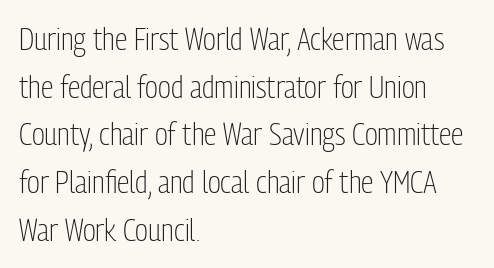
Q: Is the text bold? A: No.
Q: Is the text italic (slanted)? A: No, it is upright.
Q: Is the typeface a serif or a sans-serif typeface? A: Sans-serif.
Q: Is the text underlined? A: No.
Q: How is the paragraph aligned? A: Left-aligned.
Q: Is the spacing between letters normal or unusually wide? A: Normal.
Q: Is the spacing between lines tight, normal or loose? A: Normal.
Q: Width (condensed, normal, or wide)? A: Condensed.
Q: Stroke contrast? A: Low.
Q: x-height? A: Medium.
Q: Monospaced? A: No.
